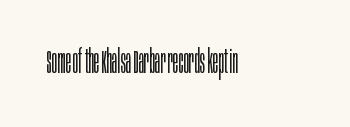
All the whitespace from short lines collects on the right. There is no visible air inserted between adjacent glyphs. Unlike italic type, these characters show no tilt at all. Check where the strokes stop: nothing finishes them off — pure sans.
